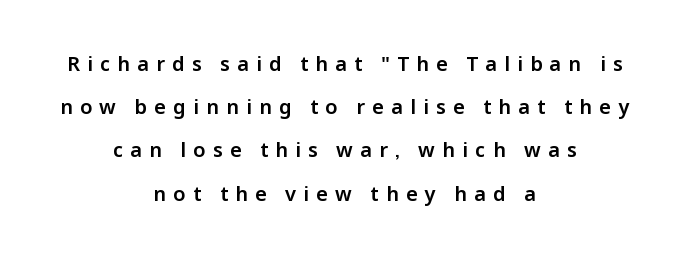
The image shows 20 px text type, upright; set centered, loose line spacing (2.16x), unusually wide letter spacing (+0.36 em), not underlined.
